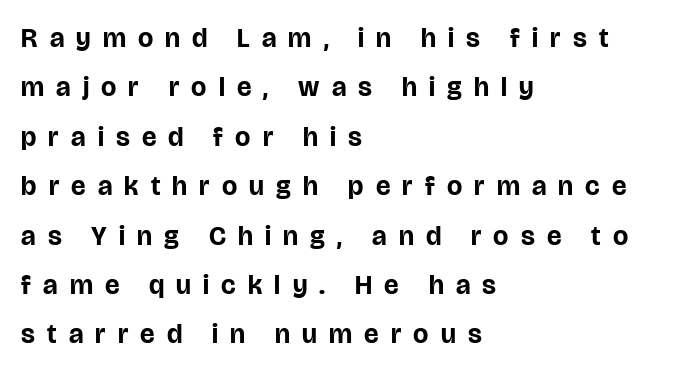
{"italic": "no", "bold": "yes", "underline": "no", "align": "left", "line_spacing_ratio": 1.83, "letter_spacing": "wide", "letter_spacing_em": 0.45, "glyph_px": 27}
